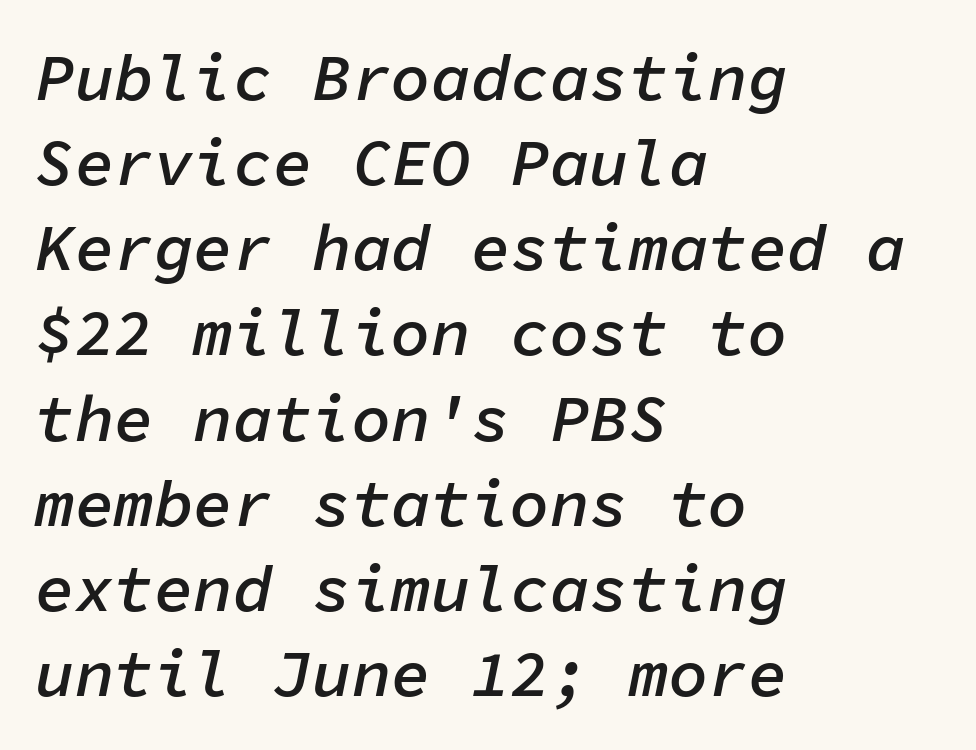
{"italic": "yes", "lean": "right", "slant_degrees": 11, "bold": "semi", "weight": "semibold", "width": "normal", "stroke_contrast": "low", "x_height": "medium", "monospaced": "yes", "underline": "no", "align": "left", "line_spacing": "normal", "line_spacing_ratio": 1.29, "letter_spacing": "normal", "letter_spacing_em": 0.0, "glyph_px": 66}
